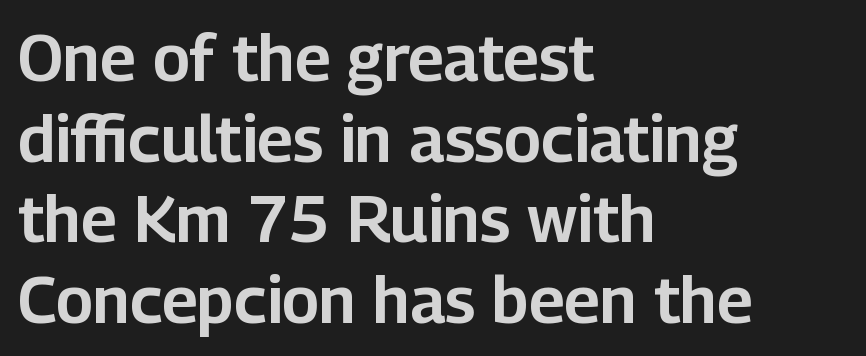
Stroke terminals: plain, sans-serif. Upright lettering throughout. The area under the type is left untouched. Do the characters align in a grid? No, the font is proportional. The ragged edge is on the right, which tells us the setting is flush left.
